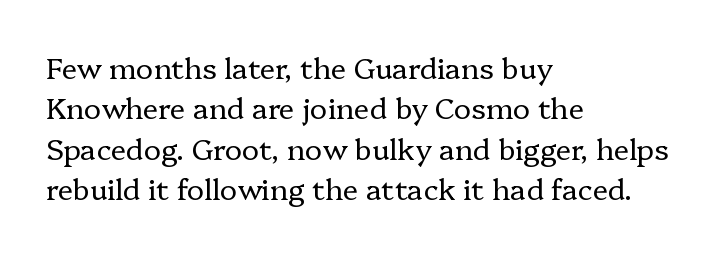
Vertical stems look standard width or narrower in stroke. Reading down the block, your eye returns to a fixed left position each line. Quick note: underline off. The designer left line spacing at the default. No extra tracking has been applied to these lines.
